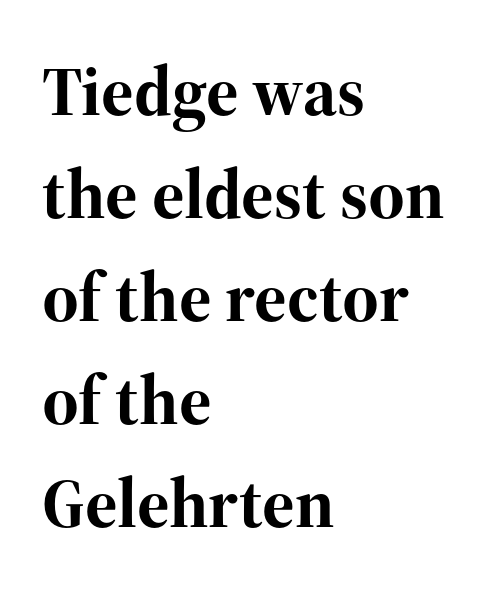
Q: Is the text bold? A: Yes.
Q: Is the text italic (slanted)? A: No, it is upright.
Q: Is the typeface a serif or a sans-serif typeface? A: Serif.
Q: Is the text underlined? A: No.
Q: How is the paragraph aligned? A: Left-aligned.
Q: Is the spacing between letters normal or unusually wide? A: Normal.
Q: Is the spacing between lines tight, normal or loose? A: Normal.
Q: Width (condensed, normal, or wide)? A: Normal.
Q: Stroke contrast? A: High.
Q: x-height? A: Medium.
Q: Monospaced? A: No.
